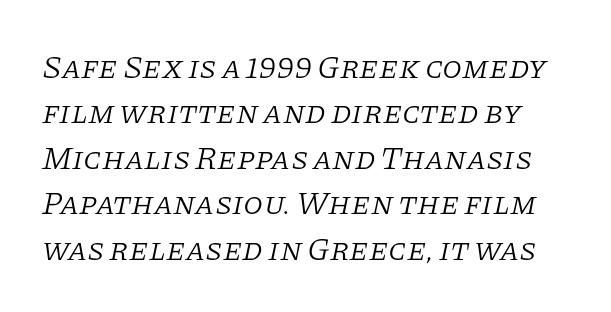
Q: Is the text bold? A: No.
Q: Is the text italic (slanted)? A: Yes, it leans right by about 11 degrees.
Q: Is the typeface a serif or a sans-serif typeface? A: Serif.
Q: Is the text underlined? A: No.
Q: Is the spacing between letters normal or unusually wide? A: Normal.
Q: Is the spacing between lines tight, normal or loose? A: Normal.
Q: Width (condensed, normal, or wide)? A: Normal.
Q: Stroke contrast? A: Low.
Q: x-height? A: Large.
Q: Monospaced? A: No.
